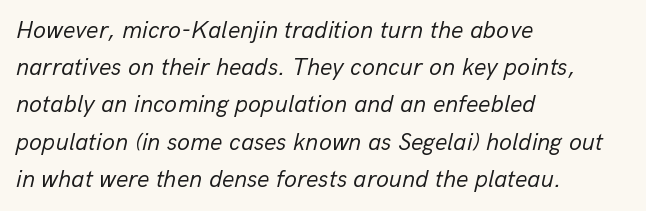
The font's italic variant was chosen for this text. A classic flush-left, rag-right setting is used for this passage. Glance below the letters and you will spot only blank space. Interline gaps are of average width in this sample. Compared with typical body copy, the letter spacing here is the same.
